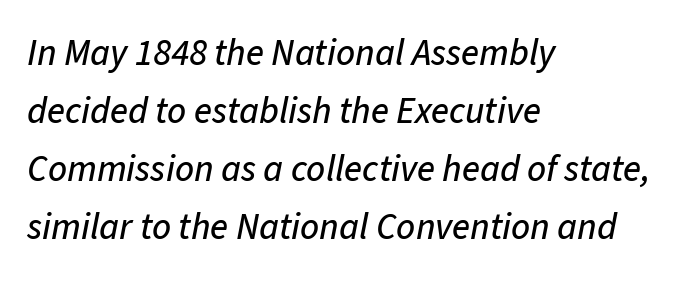
What's the leading like? Ordinary, nothing unusual. Observe the ordinary spacing: letters are neighbours, not strangers. Proportional: the letters do not fall into vertical columns. Reading down the block, your eye returns to a fixed left position each line. Honestly, there is no underline to notice here at all.
